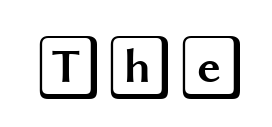
Q: Is the text italic (slanted)? A: No, it is upright.
Q: Is the text underlined? A: No.
Q: Is the spacing between letters normal or unusually wide? A: Normal.
Q: Width (condensed, normal, or wide)? A: Wide.
Q: x-height? A: Large.
